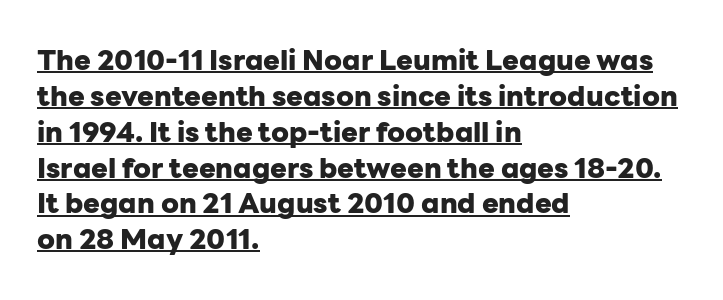
{"serif": "no", "italic": "no", "bold": "yes", "weight": "heavy", "width": "normal", "stroke_contrast": "low", "x_height": "medium", "monospaced": "no", "underline": "yes", "align": "left", "line_spacing": "normal", "line_spacing_ratio": 1.28, "letter_spacing": "normal", "letter_spacing_em": 0.0, "glyph_px": 28}
